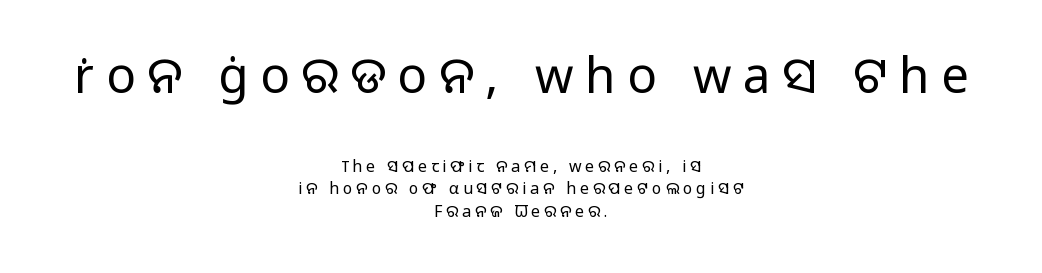
The image shows 49 px light sans-serif type, upright; set centered, normal line spacing (1.42x), unusually wide letter spacing (+0.24 em), not underlined; the first (top) block is 3.06x larger; low stroke contrast and a medium x-height.
